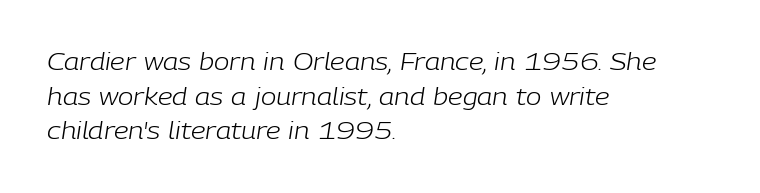
Q: Is the text bold? A: No.
Q: Is the text italic (slanted)? A: Yes, it leans right by about 9 degrees.
Q: Is the text underlined? A: No.
Q: How is the paragraph aligned? A: Left-aligned.
Q: Is the spacing between letters normal or unusually wide? A: Normal.
Q: Is the spacing between lines tight, normal or loose? A: Normal.
